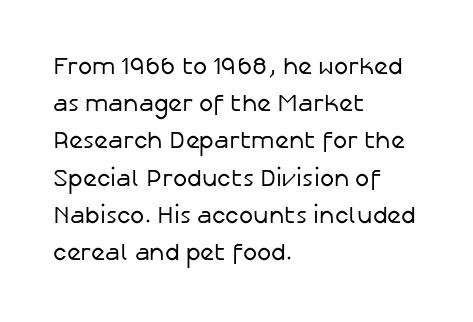
The image shows 24 px text type, upright; set left-aligned, normal line spacing (1.55x), normal letter spacing, not underlined.
